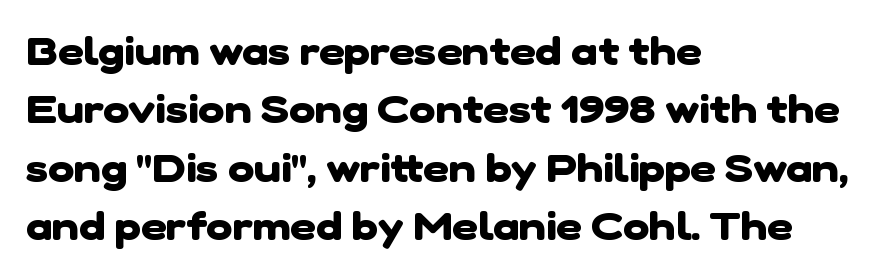
{"serif": "no", "bold": "yes", "weight": "heavy", "width": "normal", "stroke_contrast": "low", "x_height": "medium", "monospaced": "no", "underline": "no", "align": "left", "line_spacing": "normal", "line_spacing_ratio": 1.46, "letter_spacing": "normal", "letter_spacing_em": 0.0, "glyph_px": 40}
